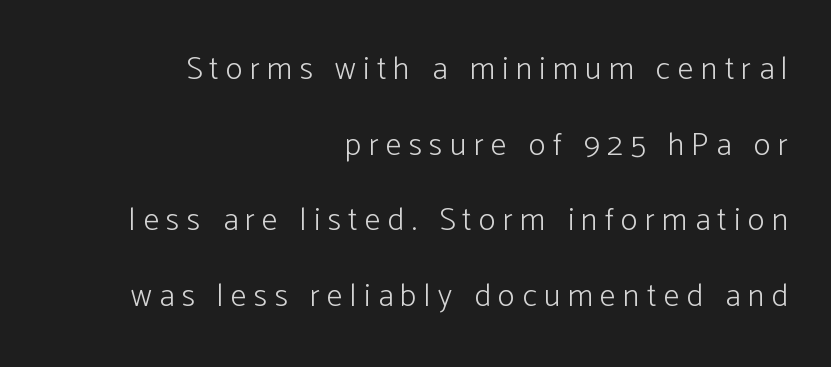
The compositor pushed each line to the right boundary. The type sits square on the baseline with zero lean. Is the letter spacing exaggerated? Yes — the characters are pushed far apart. A typesetter would call this leading open, well beyond the default.
